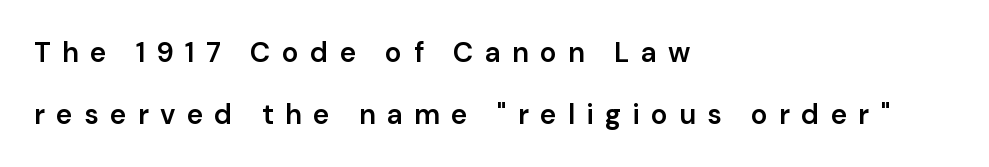
The image shows 28 px semibold sans-serif type, upright; set left-aligned, loose line spacing (2.2x), unusually wide letter spacing (+0.4 em), not underlined; low stroke contrast and a medium x-height.
